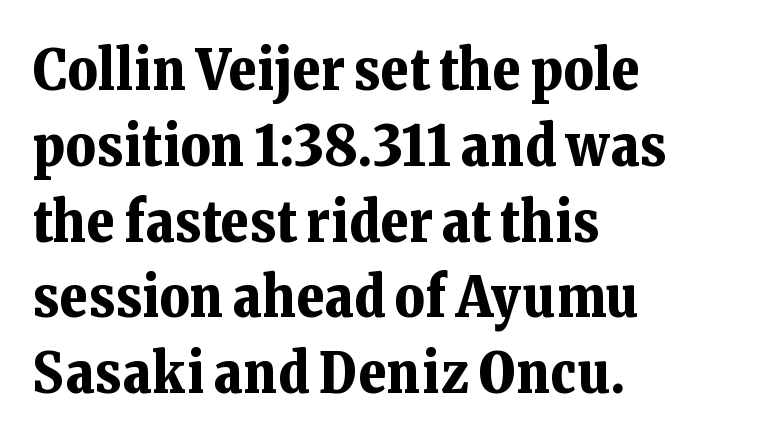
{"serif": "yes", "italic": "no", "bold": "yes", "weight": "bold", "width": "normal", "stroke_contrast": "low", "x_height": "medium", "monospaced": "no", "underline": "no", "align": "left", "line_spacing": "normal", "line_spacing_ratio": 1.33, "letter_spacing": "normal", "letter_spacing_em": 0.0, "glyph_px": 57}
